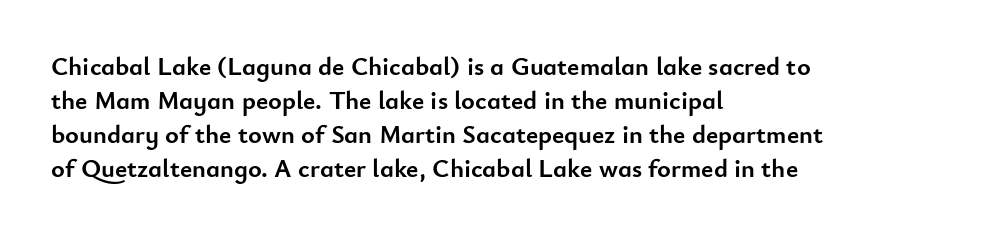
Q: Is the text bold? A: Yes.
Q: Is the text italic (slanted)? A: No, it is upright.
Q: Is the text underlined? A: No.
Q: How is the paragraph aligned? A: Left-aligned.
Q: Is the spacing between letters normal or unusually wide? A: Normal.
Q: Is the spacing between lines tight, normal or loose? A: Normal.
